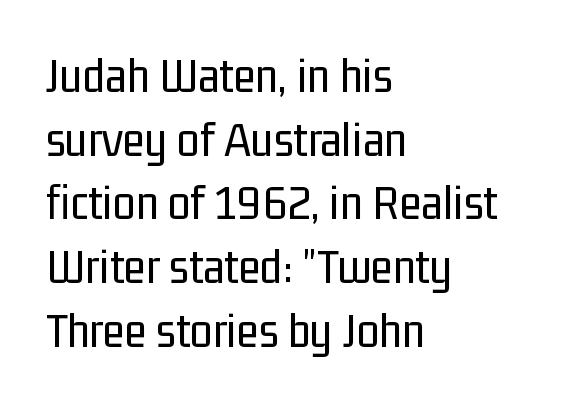
The image shows 51 px regular-weight, condensed sans-serif type, upright; set left-aligned, normal line spacing (1.25x), normal letter spacing, not underlined; low stroke contrast and a medium x-height.
